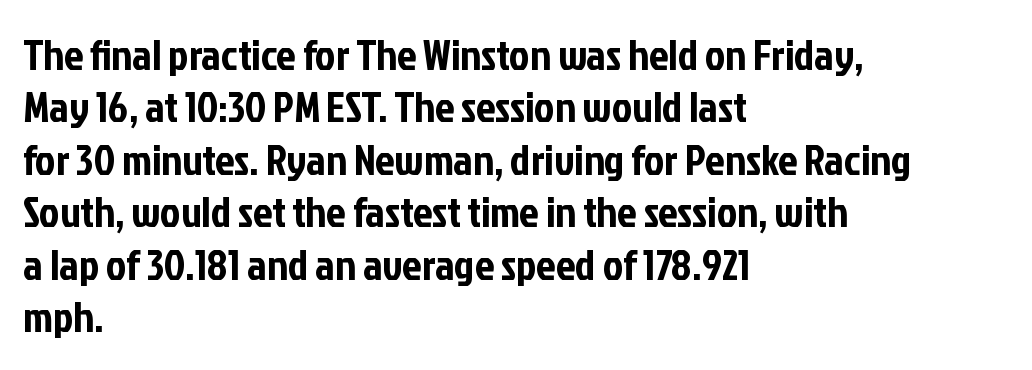
Font category for this specimen: sans-serif. Here the designer chose a conventional face with non-uniform glyph widths. The letters stand upright; this is a roman face. This rendering features lettering with no underline.
